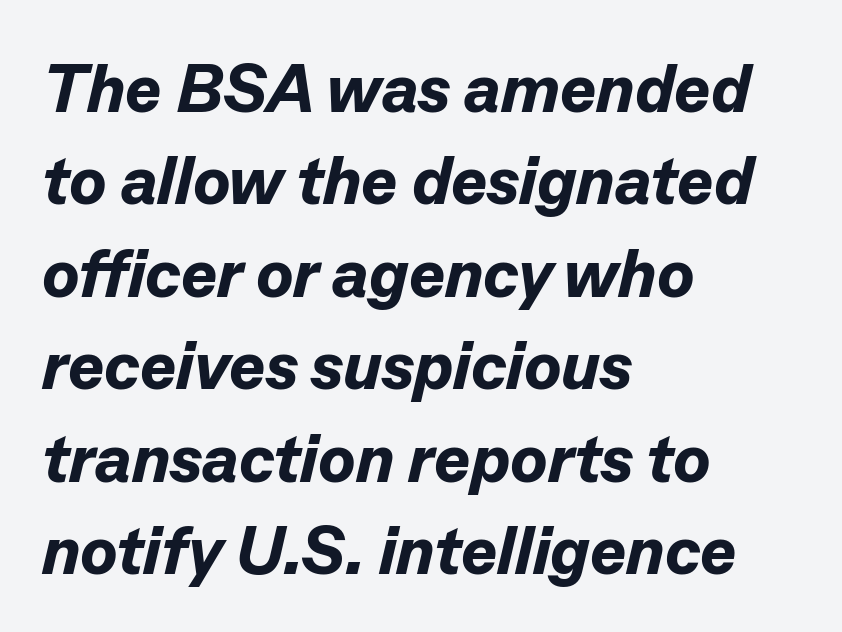
Q: Is the text bold? A: Yes.
Q: Is the text italic (slanted)? A: Yes, it leans right by about 13 degrees.
Q: Is the text underlined? A: No.
Q: How is the paragraph aligned? A: Left-aligned.
Q: Is the spacing between letters normal or unusually wide? A: Normal.
Q: Is the spacing between lines tight, normal or loose? A: Normal.
Q: Width (condensed, normal, or wide)? A: Normal.
Q: Stroke contrast? A: Low.
Q: x-height? A: Medium.
Q: Monospaced? A: No.
